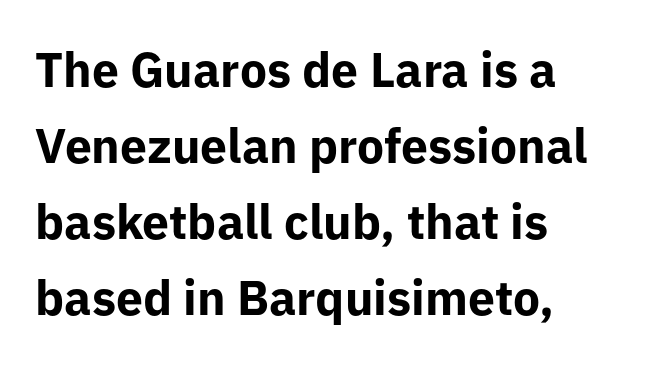
Q: Is the text bold? A: Yes.
Q: Is the text italic (slanted)? A: No, it is upright.
Q: Is the typeface a serif or a sans-serif typeface? A: Sans-serif.
Q: Is the text underlined? A: No.
Q: How is the paragraph aligned? A: Left-aligned.
Q: Is the spacing between letters normal or unusually wide? A: Normal.
Q: Is the spacing between lines tight, normal or loose? A: Normal.
Q: Width (condensed, normal, or wide)? A: Normal.
Q: Stroke contrast? A: Low.
Q: x-height? A: Medium.
Q: Monospaced? A: No.
